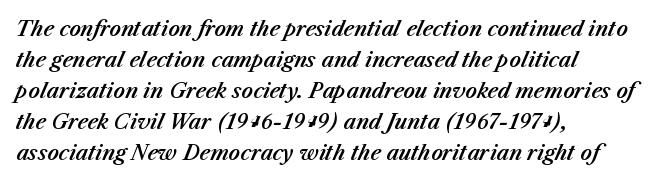
One glance says typical: line gaps are just what's usual. Glance below the letters and you will spot only blank space. Characters are canted at an angle relative to the baseline's perpendicular. If you drew a ruler down the left edge, every line would touch it. Default kerning and tracking; the words read as compact shapes.
